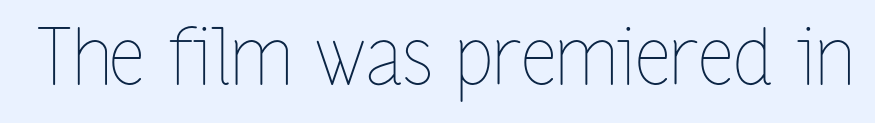
The image shows 78 px thin, condensed type, upright; set normal letter spacing, not underlined; low stroke contrast and a medium x-height.
